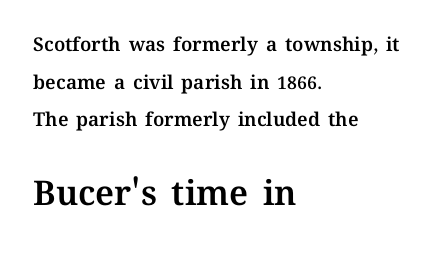
The image shows 34 px text type, upright; set left-aligned, loose line spacing (1.98x), normal letter spacing, not underlined; the second (bottom) block is 1.79x larger; medium stroke contrast and a medium x-height.
